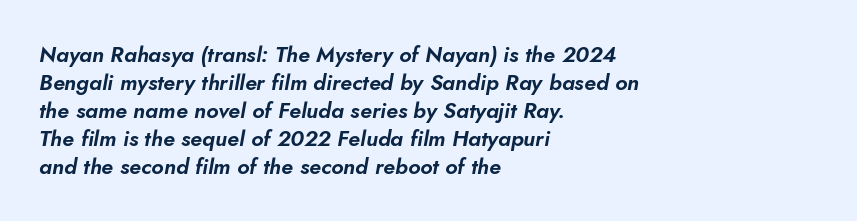
Standard letterfit; no display-style spreading of the glyphs. Is the block centered? No — it sits flush against the left margin. Characters are canted at an angle relative to the baseline's perpendicular. Words float on clear page, feet unadorned. This block has exactly the height ordinary leading produces.
